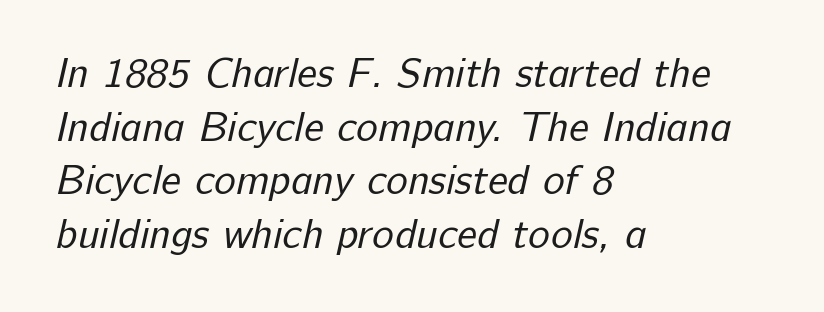
Q: Is the text bold? A: No.
Q: Is the typeface a serif or a sans-serif typeface? A: Sans-serif.
Q: Is the text underlined? A: No.
Q: How is the paragraph aligned? A: Left-aligned.
Q: Is the spacing between letters normal or unusually wide? A: Normal.
Q: Is the spacing between lines tight, normal or loose? A: Normal.
Q: Width (condensed, normal, or wide)? A: Normal.
Q: Stroke contrast? A: Low.
Q: x-height? A: Medium.
Q: Monospaced? A: No.
